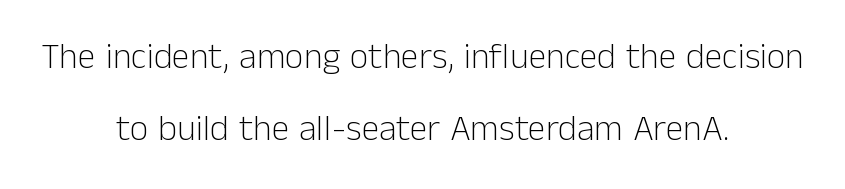
Leading is clearly above the norm, producing a sparse column. Varying glyph widths throughout — classic text-font behaviour. Typographically, this falls in the sans-serif category. Characters follow at the spacing the type designer built in. The lines are quadded center.
